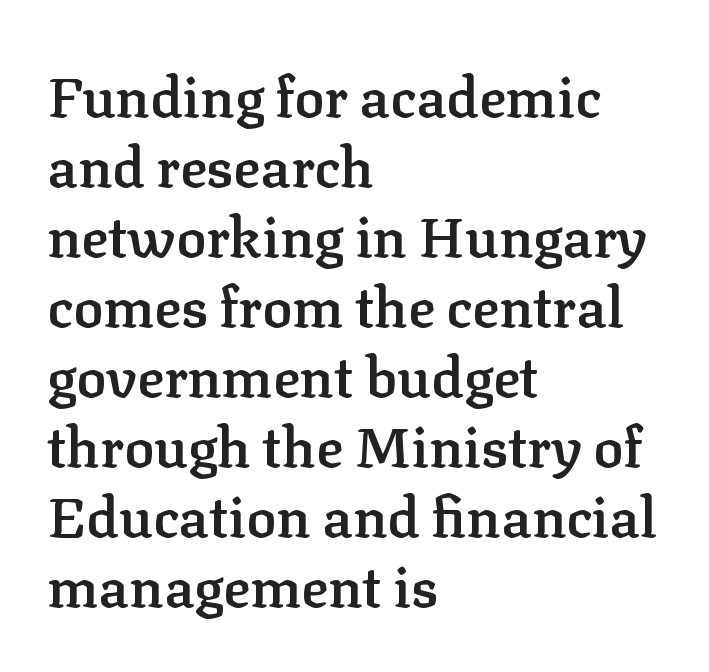
{"serif": "yes", "italic": "no", "bold": "semi", "weight": "semibold", "width": "normal", "stroke_contrast": "low", "x_height": "medium", "monospaced": "no", "underline": "no", "align": "left", "line_spacing": "normal", "line_spacing_ratio": 1.25, "letter_spacing": "normal", "letter_spacing_em": 0.0, "glyph_px": 56}
